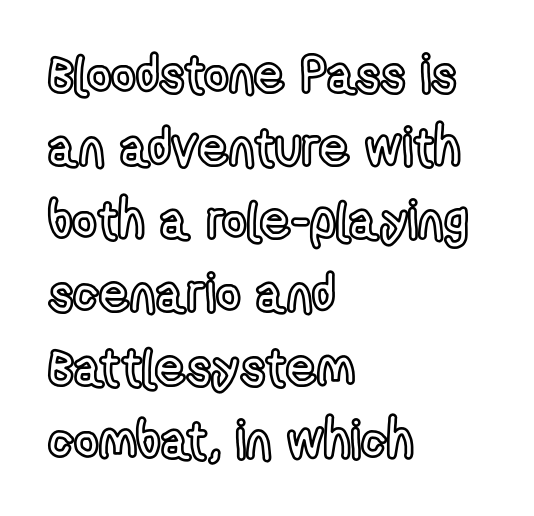
What stands out about the letter spacing? Nothing — it is the standard amount. Leading: standard. Ascenders rise straight up at ninety degrees. Nobody drew a line under any word here.
